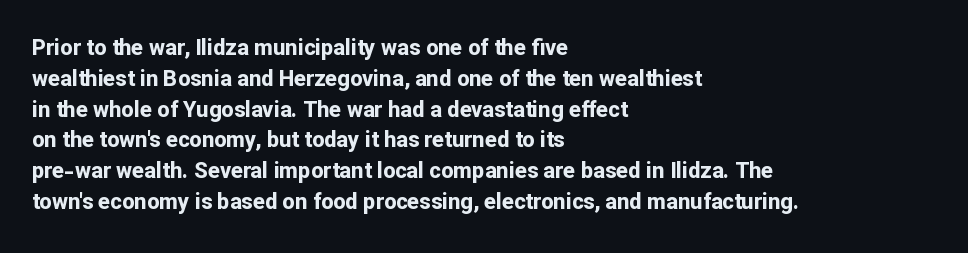
{"italic": "no", "bold": "yes", "underline": "no", "align": "left", "line_spacing": "normal", "line_spacing_ratio": 1.4, "letter_spacing": "normal", "letter_spacing_em": 0.0, "glyph_px": 22}
